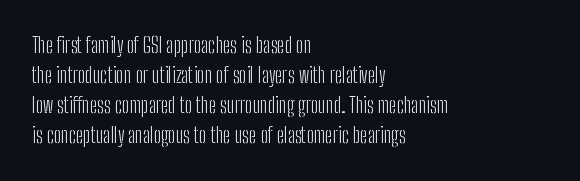
The image shows 21 px text type, upright; set left-aligned, normal line spacing (1.43x), normal letter spacing, not underlined.
